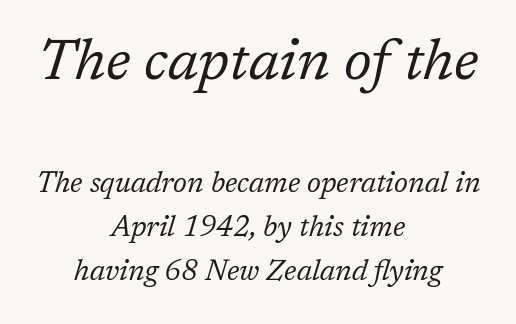
Reading top to bottom, the characters get smaller at the block break. Quick note: interline space is typical. Is this a fixed-width face? No — the glyphs have proportional, varying widths. The text block is weighted toward neither margin, spreading evenly from the middle.
